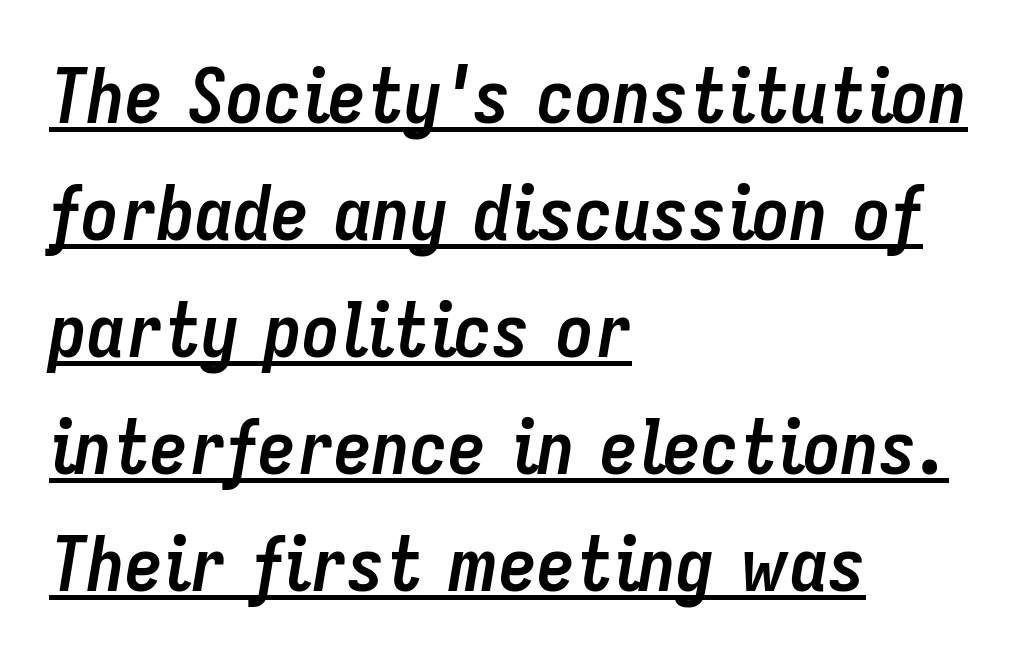
Q: Is the text bold? A: Yes.
Q: Is the text italic (slanted)? A: Yes, it leans right by about 9 degrees.
Q: Is the text underlined? A: Yes.
Q: How is the paragraph aligned? A: Left-aligned.
Q: Is the spacing between letters normal or unusually wide? A: Normal.
Q: Is the spacing between lines tight, normal or loose? A: Normal.
Q: Width (condensed, normal, or wide)? A: Condensed.
Q: Stroke contrast? A: Low.
Q: x-height? A: Medium.
Q: Monospaced? A: No.
